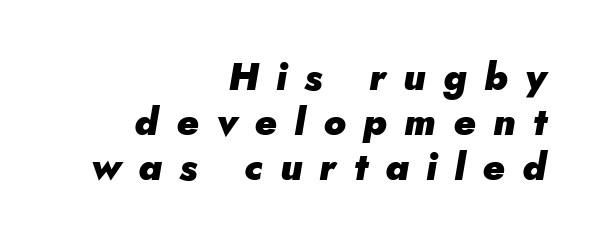
The image shows 38 px heavy type, italic (leaning right); set right-aligned, line spacing 1.19x, unusually wide letter spacing (+0.46 em), not underlined; low stroke contrast and a small x-height.
